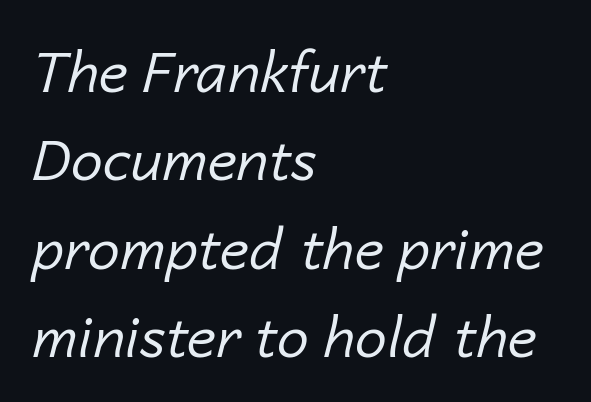
The image shows 57 px regular-weight type, italic (leaning right); set left-aligned, normal line spacing (1.55x), normal letter spacing, not underlined; low stroke contrast and a medium x-height.
